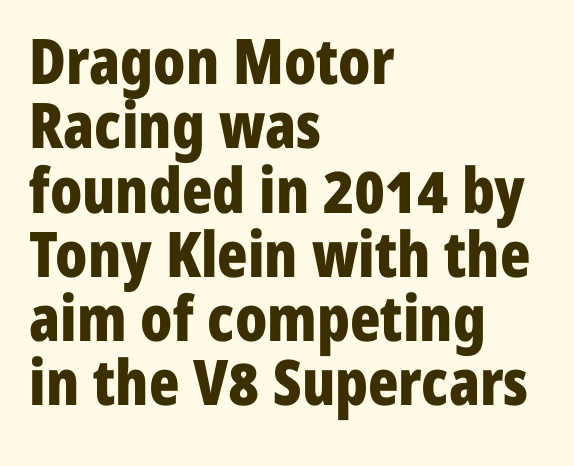
Quick note: not italic, upright. Proportional: the letters do not fall into vertical columns. Does the weight exceed regular? Yes, all the way to bold. Horizontal alignment here is leftward, the default for most running prose.
